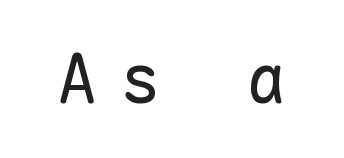
{"serif": "no", "italic": "no", "bold": "no", "weight": "regular", "width": "normal", "stroke_contrast": "low", "x_height": "medium", "monospaced": "yes", "underline": "no", "letter_spacing": "wide", "letter_spacing_em": 0.34, "glyph_px": 67}
